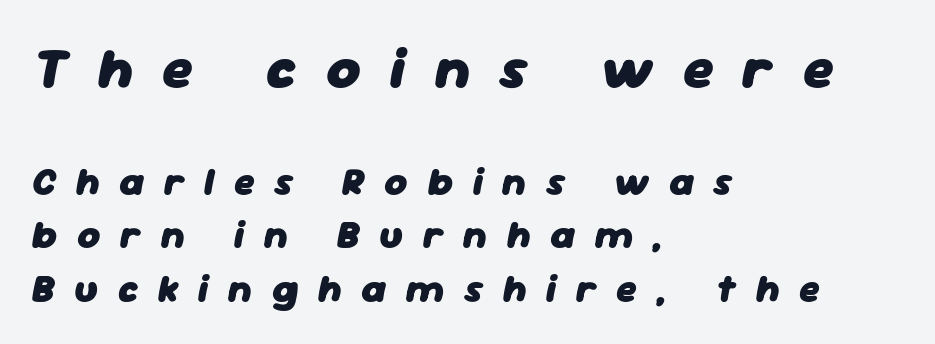
Q: Is the text bold? A: Yes.
Q: Is the text italic (slanted)? A: Yes, it leans right by about 11 degrees.
Q: Is the text underlined? A: No.
Q: How is the paragraph aligned? A: Left-aligned.
Q: Is the spacing between letters normal or unusually wide? A: Unusually wide.
Q: Is the spacing between lines tight, normal or loose? A: Normal.
Q: Which block of text is set in a larger size, the first (top) or the second (bottom)? A: The first (top) one.
Q: Width (condensed, normal, or wide)? A: Normal.
Q: Stroke contrast? A: Low.
Q: x-height? A: Medium.
Q: Monospaced? A: No.
